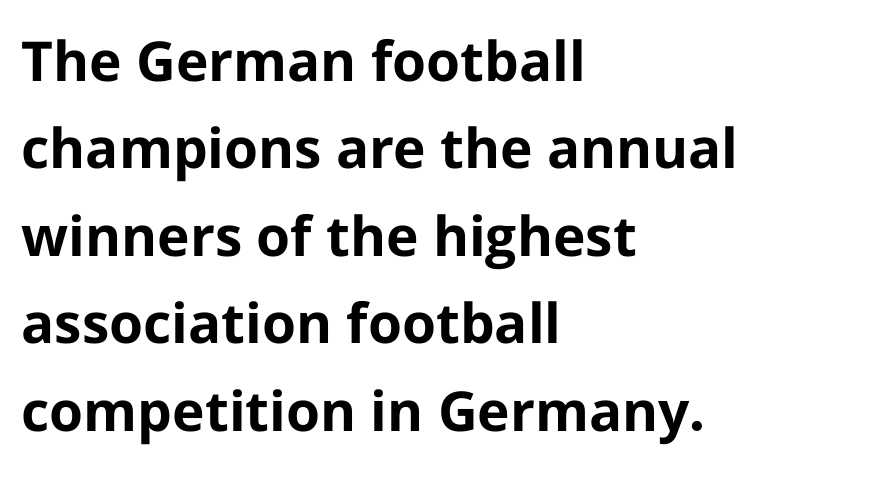
The image shows 55 px bold sans-serif type, upright; set left-aligned, normal line spacing (1.59x), normal letter spacing, not underlined; low stroke contrast and a medium x-height.
